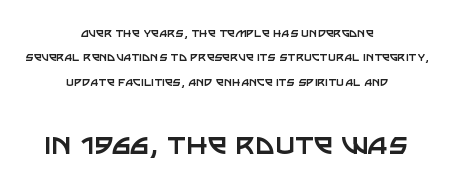
The image shows 34 px regular-weight sans-serif type, upright; set centered, line spacing 1.74x, normal letter spacing, not underlined; the second (bottom) block is 2.43x larger; low stroke contrast and a large x-height.
